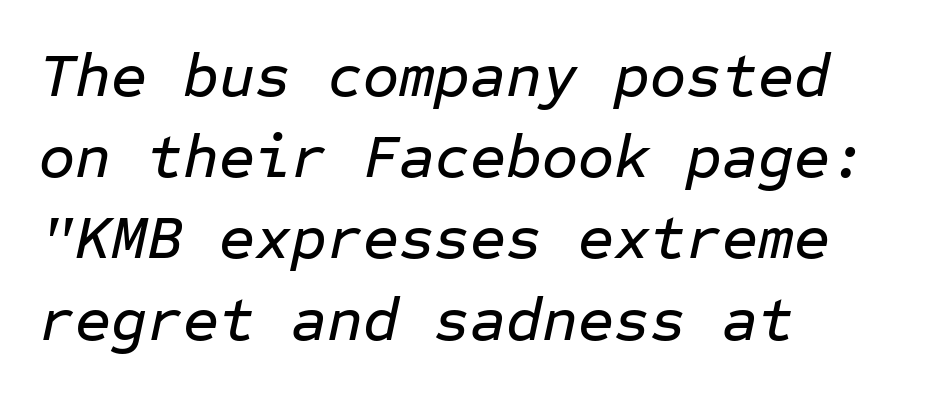
{"italic": "yes", "lean": "right", "slant_degrees": 12, "width": "normal", "stroke_contrast": "low", "x_height": "medium", "monospaced": "yes", "underline": "no", "align": "left", "line_spacing": "normal", "line_spacing_ratio": 1.31, "letter_spacing": "normal", "letter_spacing_em": 0.0, "glyph_px": 62}
